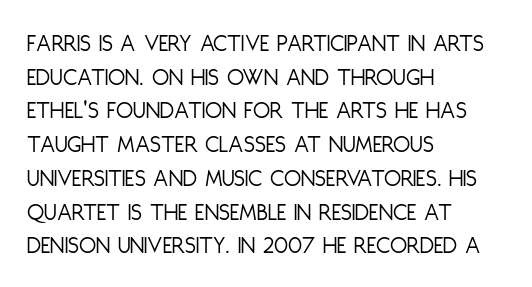
Q: Is the text bold? A: No.
Q: Is the text italic (slanted)? A: No, it is upright.
Q: Is the text underlined? A: No.
Q: How is the paragraph aligned? A: Left-aligned.
Q: Is the spacing between letters normal or unusually wide? A: Normal.
Q: Is the spacing between lines tight, normal or loose? A: Normal.
